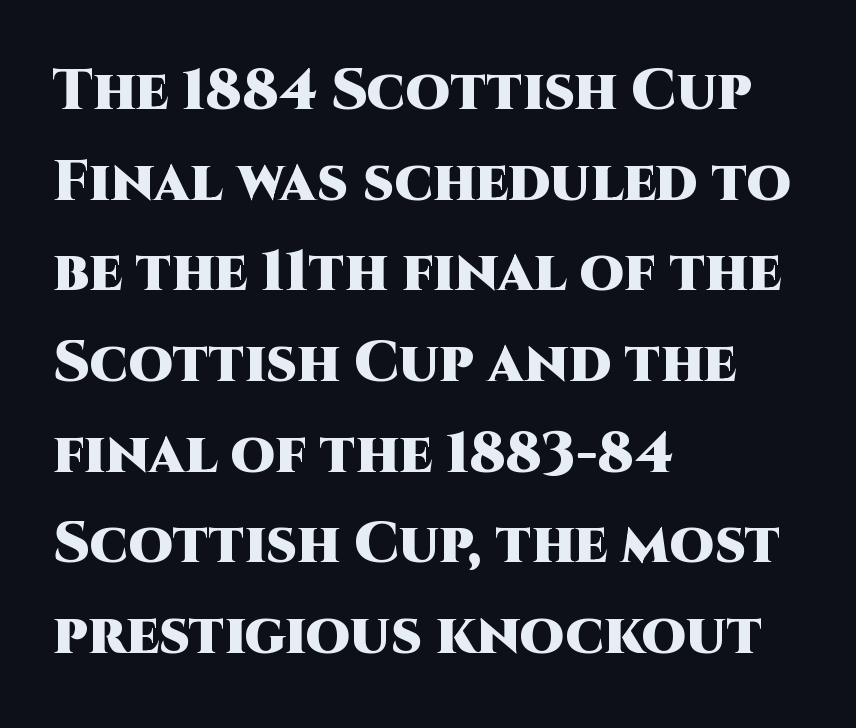
{"serif": "no", "italic": "no", "bold": "yes", "weight": "heavy", "width": "normal", "stroke_contrast": "high", "x_height": "large", "monospaced": "no", "underline": "no", "align": "left", "line_spacing": "normal", "line_spacing_ratio": 1.59, "letter_spacing": "normal", "letter_spacing_em": 0.0, "glyph_px": 57}
